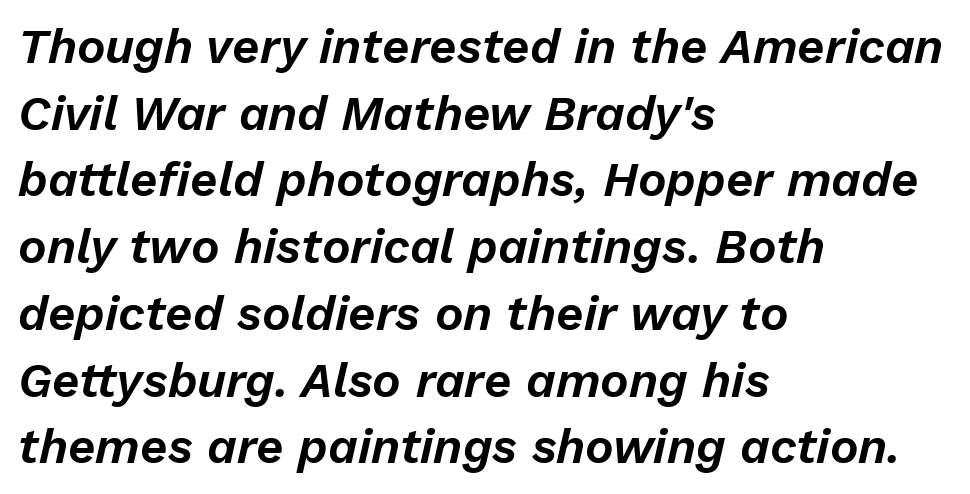
{"italic": "yes", "lean": "right", "slant_degrees": 13, "width": "normal", "stroke_contrast": "low", "x_height": "medium", "monospaced": "no", "underline": "no", "align": "left", "line_spacing": "normal", "line_spacing_ratio": 1.39, "letter_spacing": "normal", "letter_spacing_em": 0.0, "glyph_px": 48}
